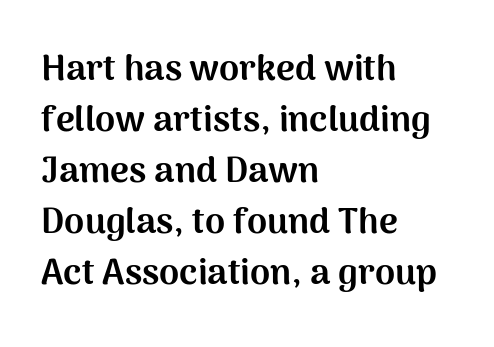
Regarding leading, the lines here are spaced in the standard way. Note the varied advance widths — an 'i' is clearly narrower than an 'm'. Letters rest on an invisible, unmarked baseline. Does extra space separate the letters? No, they use regular spacing.
